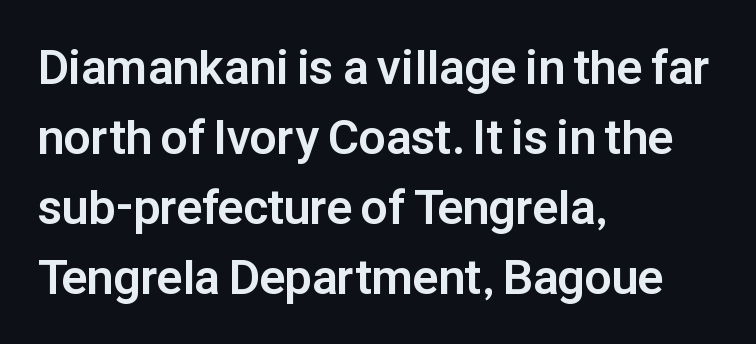
Q: Is the text bold? A: Yes.
Q: Is the text italic (slanted)? A: No, it is upright.
Q: Is the typeface a serif or a sans-serif typeface? A: Sans-serif.
Q: Is the text underlined? A: No.
Q: How is the paragraph aligned? A: Left-aligned.
Q: Is the spacing between letters normal or unusually wide? A: Normal.
Q: Is the spacing between lines tight, normal or loose? A: Normal.
Q: Width (condensed, normal, or wide)? A: Normal.
Q: Stroke contrast? A: Low.
Q: x-height? A: Medium.
Q: Monospaced? A: No.
